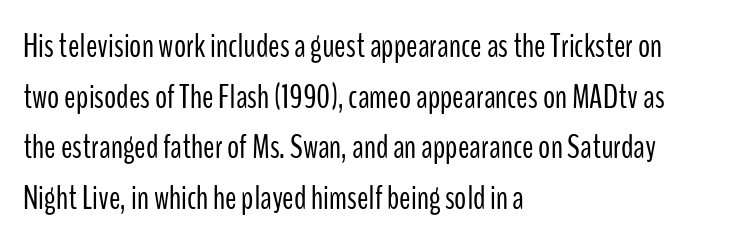
{"serif": "no", "italic": "no", "bold": "no", "weight": "light", "width": "condensed", "stroke_contrast": "low", "x_height": "medium", "monospaced": "no", "underline": "no", "align": "left", "line_spacing": "normal", "line_spacing_ratio": 1.49, "letter_spacing": "normal", "letter_spacing_em": 0.0, "glyph_px": 34}
